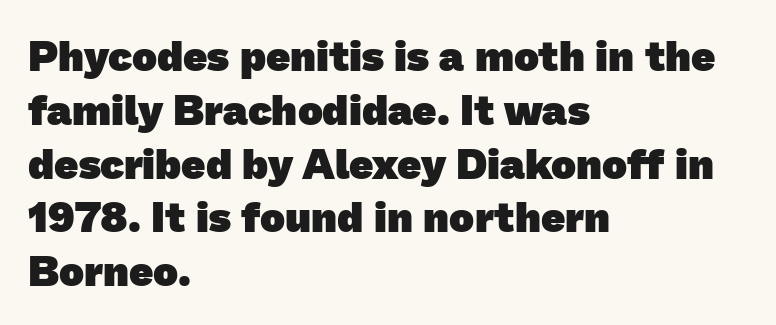
The image shows 42 px heavy sans-serif type; set left-aligned, normal line spacing (1.28x), normal letter spacing, not underlined; low stroke contrast and a medium x-height.
